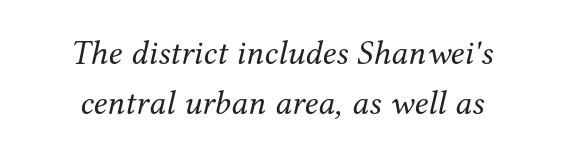
Q: Is the text bold? A: No.
Q: Is the text italic (slanted)? A: Yes, it leans right by about 12 degrees.
Q: Is the typeface a serif or a sans-serif typeface? A: Serif.
Q: Is the text underlined? A: No.
Q: How is the paragraph aligned? A: Centered.
Q: Is the spacing between letters normal or unusually wide? A: Normal.
Q: Is the spacing between lines tight, normal or loose? A: Normal.
Q: Width (condensed, normal, or wide)? A: Normal.
Q: Stroke contrast? A: Medium.
Q: x-height? A: Medium.
Q: Monospaced? A: No.
